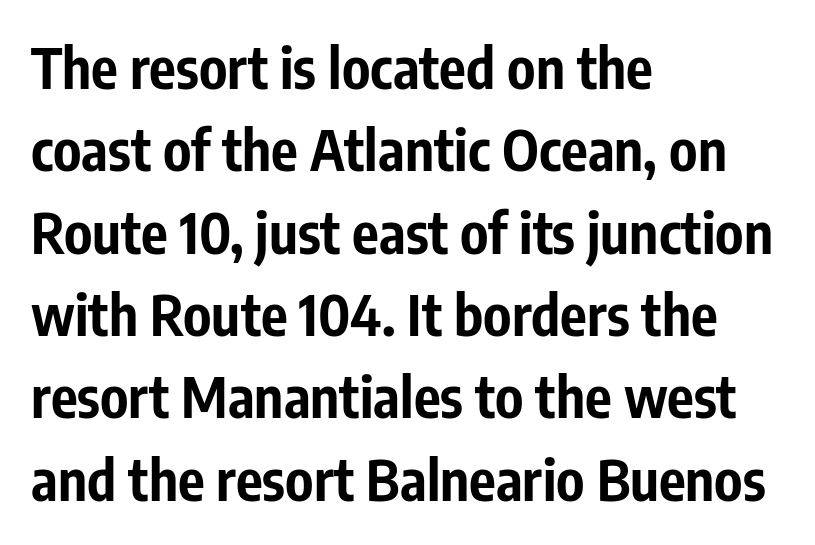
Q: Is the text bold? A: Yes.
Q: Is the text italic (slanted)? A: No, it is upright.
Q: Is the typeface a serif or a sans-serif typeface? A: Sans-serif.
Q: Is the text underlined? A: No.
Q: How is the paragraph aligned? A: Left-aligned.
Q: Is the spacing between letters normal or unusually wide? A: Normal.
Q: Is the spacing between lines tight, normal or loose? A: Normal.
Q: Width (condensed, normal, or wide)? A: Condensed.
Q: Stroke contrast? A: Low.
Q: x-height? A: Medium.
Q: Monospaced? A: No.
